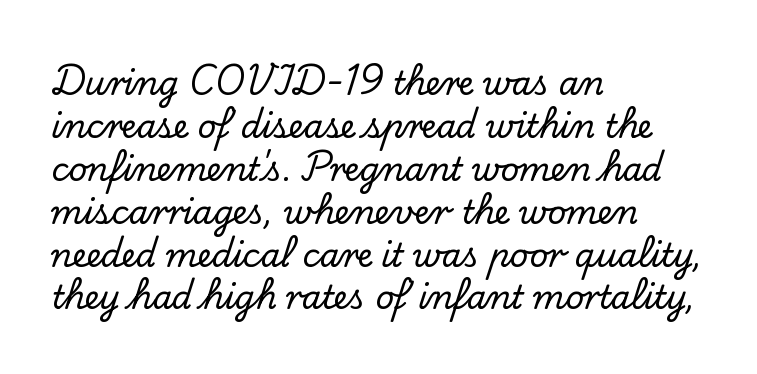
These lines sit exactly where default settings would place them. The font family rendered here belongs to the serif group. The paragraph has a hard left edge and a soft right edge. Proportional: the letters do not fall into vertical columns. Only glyphs here, with clear space below each row. Does extra space separate the letters? No, they use regular spacing.
